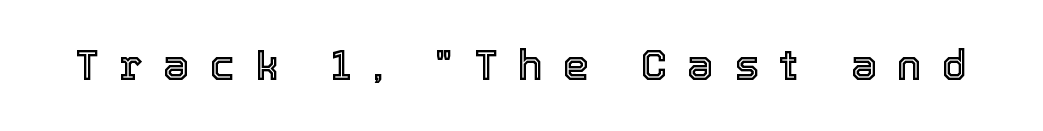
{"italic": "no", "width": "normal", "x_height": "medium", "monospaced": "no", "underline": "no", "letter_spacing": "wide", "letter_spacing_em": 0.48, "glyph_px": 42}
